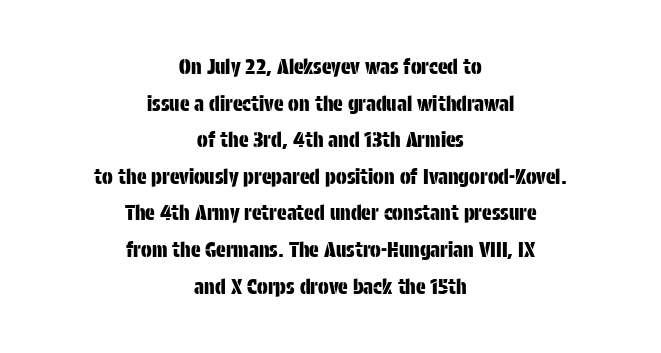
{"italic": "no", "underline": "no", "align": "center", "line_spacing_ratio": 1.83, "letter_spacing": "normal", "letter_spacing_em": 0.0, "glyph_px": 20}
